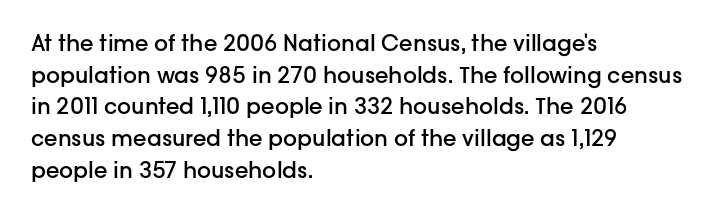
{"italic": "no", "bold": "semi", "underline": "no", "align": "left", "line_spacing": "normal", "line_spacing_ratio": 1.44, "letter_spacing": "normal", "letter_spacing_em": 0.0, "glyph_px": 22}
